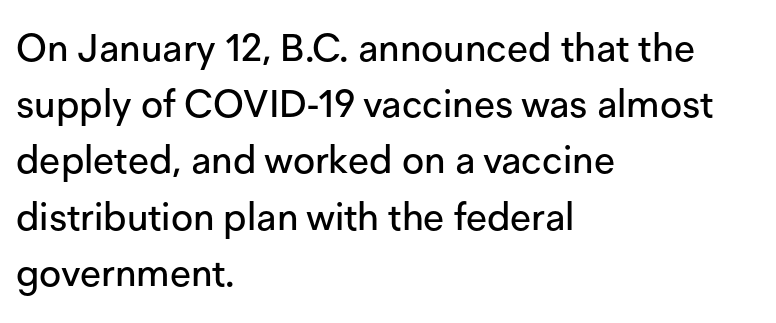
These lines keep a tight, regular rhythm from letter to letter. One-word summary of the alignment: left. The font family rendered here belongs to the sans-serif group. Looks like regular typesetting: each glyph gets only the width it needs.
